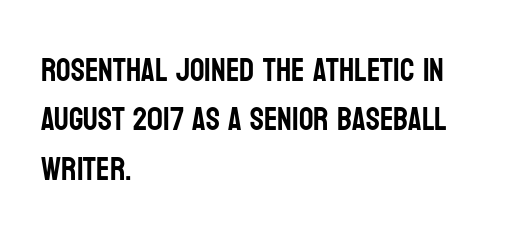
How are the letters spaced? Ordinarily, with no added tracking. Varying glyph widths throughout — classic text-font behaviour. This is sans-serif lettering, the kind often seen on screens and signage. Beneath every word, the page is bare. The lines sit at an ordinary, default distance from one another.
